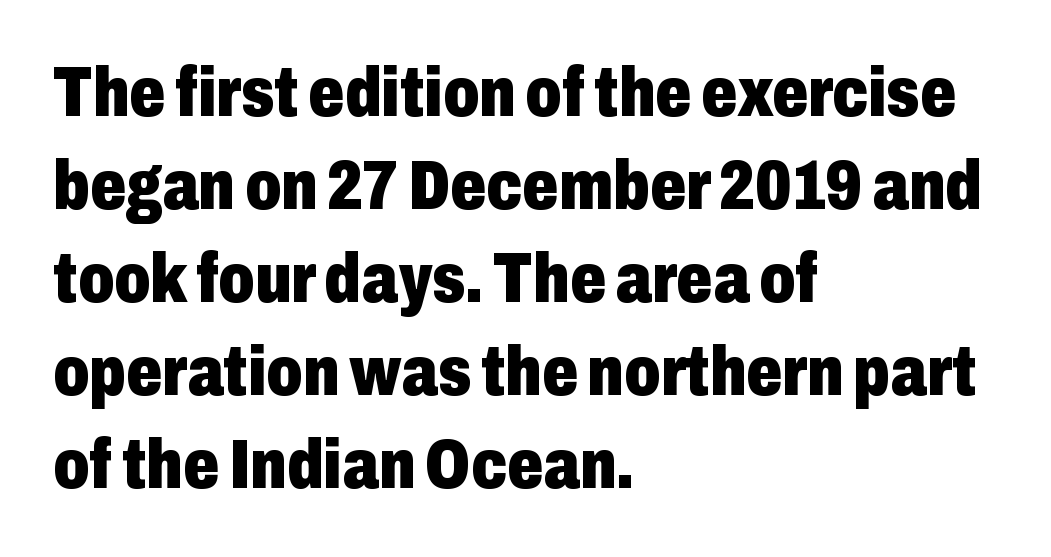
Q: Is the text bold? A: Yes.
Q: Is the text italic (slanted)? A: No, it is upright.
Q: Is the typeface a serif or a sans-serif typeface? A: Sans-serif.
Q: Is the text underlined? A: No.
Q: How is the paragraph aligned? A: Left-aligned.
Q: Is the spacing between letters normal or unusually wide? A: Normal.
Q: Is the spacing between lines tight, normal or loose? A: Normal.
Q: Width (condensed, normal, or wide)? A: Condensed.
Q: Stroke contrast? A: Low.
Q: x-height? A: Medium.
Q: Monospaced? A: No.
